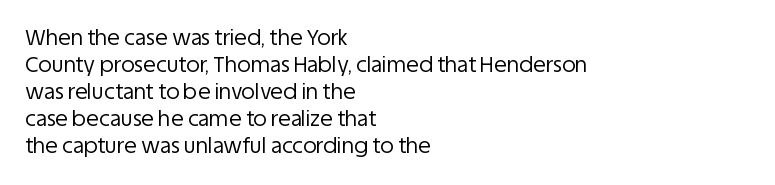
The image shows 21 px text type, upright; set left-aligned, normal line spacing (1.29x), normal letter spacing, not underlined.
